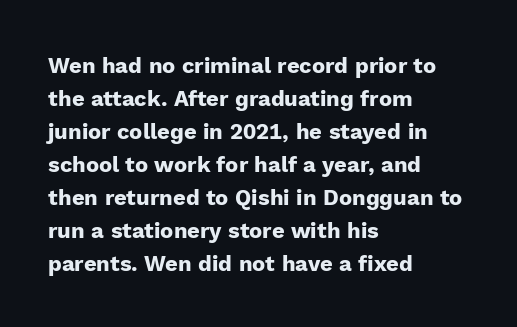
Q: Is the text bold? A: Yes.
Q: Is the text italic (slanted)? A: No, it is upright.
Q: Is the text underlined? A: No.
Q: How is the paragraph aligned? A: Left-aligned.
Q: Is the spacing between letters normal or unusually wide? A: Normal.
Q: Is the spacing between lines tight, normal or loose? A: Normal.
